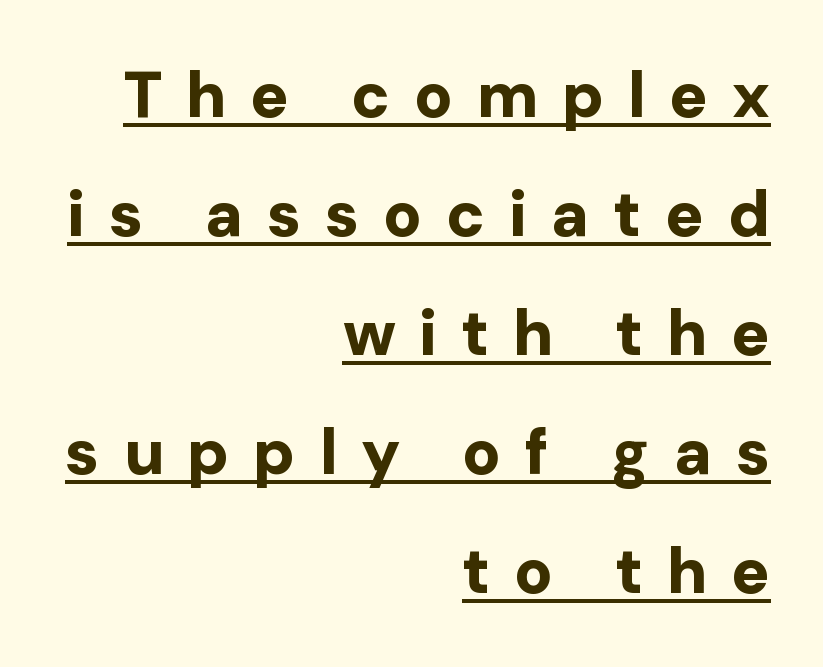
{"serif": "no", "italic": "no", "bold": "yes", "weight": "bold", "width": "normal", "stroke_contrast": "low", "x_height": "medium", "monospaced": "no", "underline": "yes", "align": "right", "line_spacing_ratio": 1.86, "letter_spacing": "wide", "letter_spacing_em": 0.37, "glyph_px": 64}
